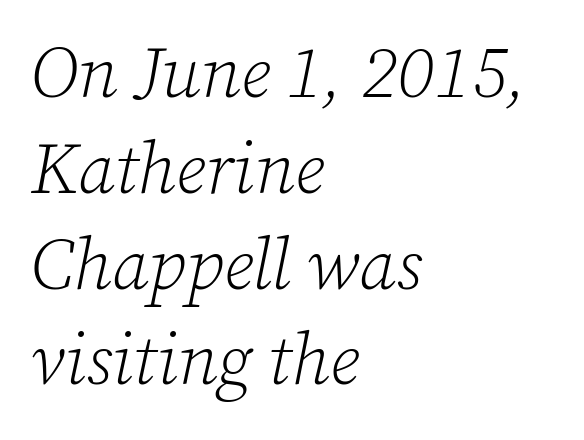
{"serif": "yes", "italic": "yes", "lean": "right", "slant_degrees": 12, "bold": "no", "weight": "light", "width": "normal", "stroke_contrast": "low", "x_height": "medium", "monospaced": "no", "underline": "no", "align": "left", "line_spacing": "normal", "line_spacing_ratio": 1.33, "letter_spacing": "normal", "letter_spacing_em": 0.0, "glyph_px": 72}
